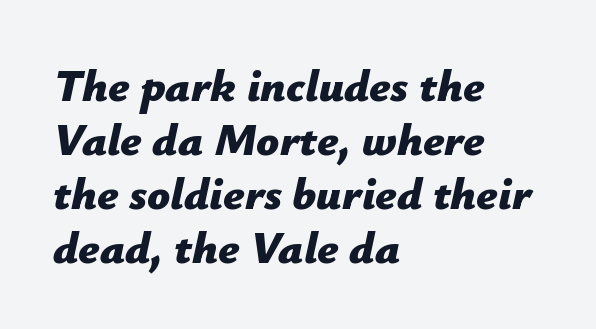
The space beneath each line is pristine and unruled. A typesetter would call this proportional, since set widths differ per character. Is the letter spacing exaggerated? No — it looks like the ordinary default. The font is running at its bold setting.
